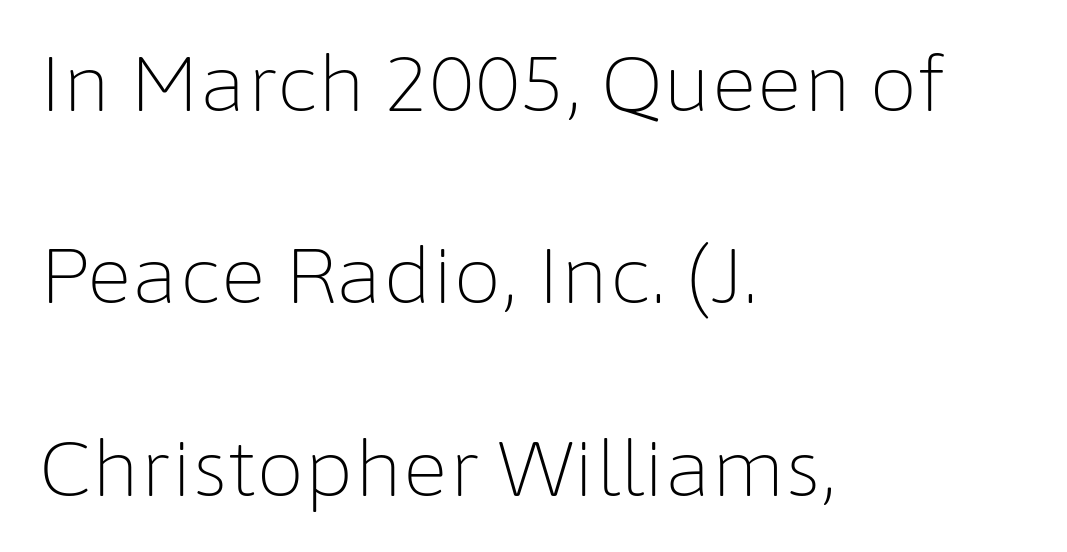
Q: Is the text bold? A: No.
Q: Is the text italic (slanted)? A: No, it is upright.
Q: Is the typeface a serif or a sans-serif typeface? A: Sans-serif.
Q: Is the text underlined? A: No.
Q: How is the paragraph aligned? A: Left-aligned.
Q: Is the spacing between letters normal or unusually wide? A: Normal.
Q: Is the spacing between lines tight, normal or loose? A: Loose.
Q: Width (condensed, normal, or wide)? A: Normal.
Q: Stroke contrast? A: Low.
Q: x-height? A: Medium.
Q: Monospaced? A: No.
